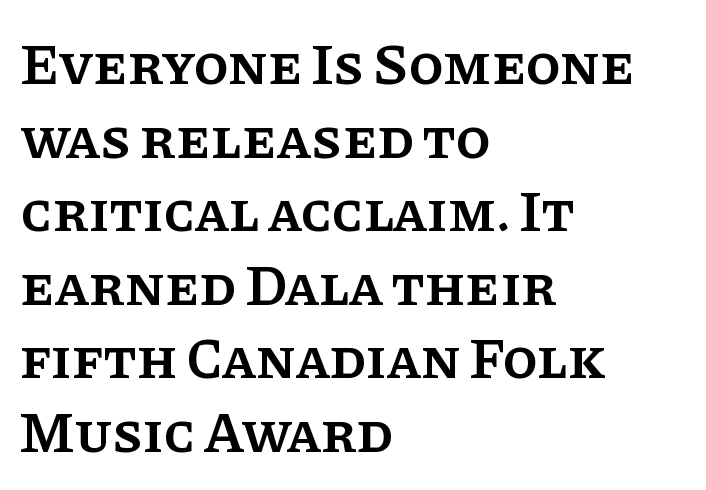
{"serif": "yes", "italic": "no", "bold": "semi", "weight": "semibold", "width": "normal", "stroke_contrast": "low", "x_height": "large", "monospaced": "no", "underline": "no", "align": "left", "line_spacing": "normal", "line_spacing_ratio": 1.29, "letter_spacing": "normal", "letter_spacing_em": 0.0, "glyph_px": 57}
